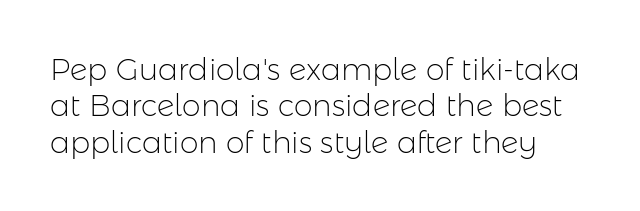
Looks like regular typesetting: each glyph gets only the width it needs. Every stem runs plumb, perpendicular to the baseline. The string is rendered with underlining switched off. Stems and bowls with no extra thickness — not bold.
